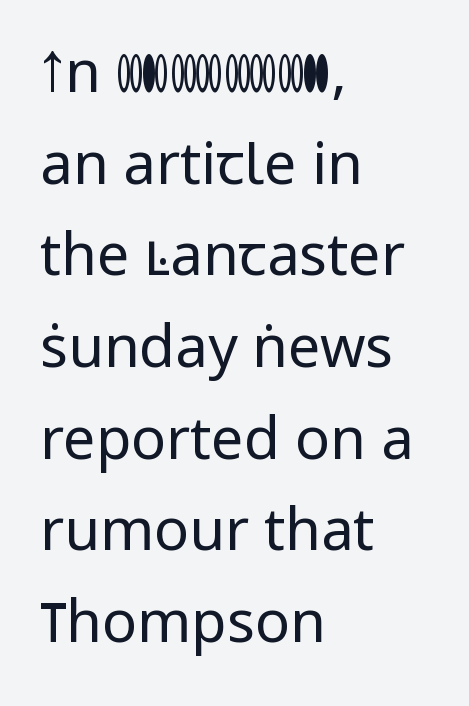
The image shows 58 px regular-weight sans-serif type, upright; set left-aligned, normal line spacing (1.58x), normal letter spacing, not underlined; low stroke contrast and a medium x-height.
